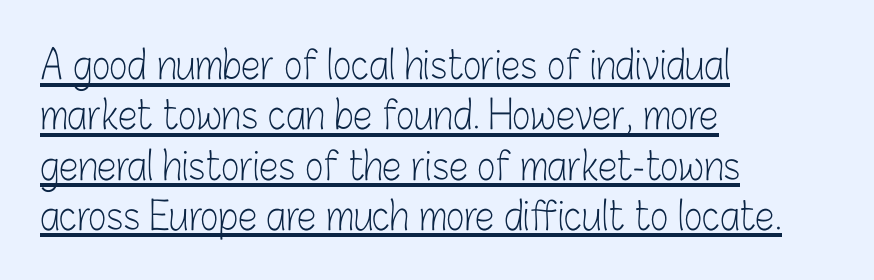
{"serif": "no", "italic": "no", "bold": "no", "weight": "light", "width": "condensed", "stroke_contrast": "low", "x_height": "medium", "monospaced": "no", "underline": "yes", "align": "left", "line_spacing": "normal", "line_spacing_ratio": 1.29, "letter_spacing": "normal", "letter_spacing_em": 0.0, "glyph_px": 39}
